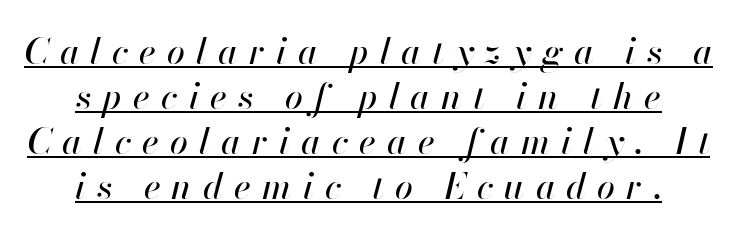
The image shows 36 px text type, italic (leaning right); set centered, normal line spacing (1.25x), unusually wide letter spacing (+0.31 em), underlined; high stroke contrast and a small x-height.
